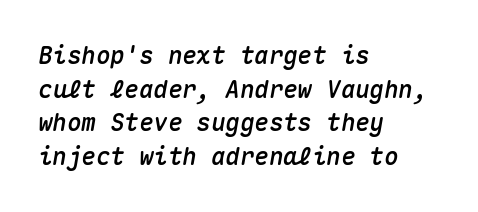
{"italic": "yes", "lean": "right", "slant_degrees": 10, "underline": "no", "align": "left", "line_spacing": "normal", "line_spacing_ratio": 1.4, "letter_spacing": "normal", "letter_spacing_em": 0.0, "glyph_px": 24}
